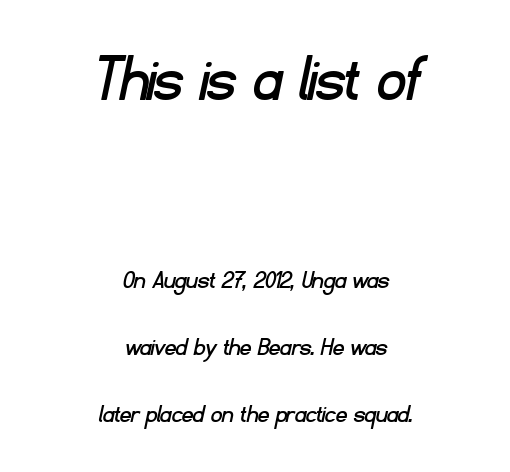
The image shows 68 px sans-serif type; set centered, loose line spacing (2.48x), normal letter spacing, not underlined; the first (top) block is 2.52x larger; low stroke contrast and a small x-height.
